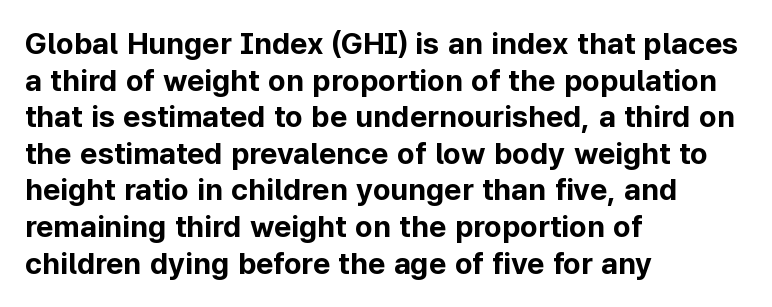
The image shows 30 px bold sans-serif type, upright; set left-aligned, line spacing 1.22x, normal letter spacing, not underlined; low stroke contrast and a medium x-height.
